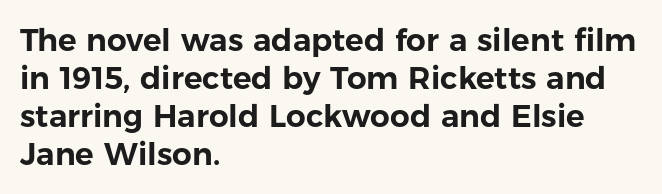
Typographically, this falls in the sans-serif category. Descenders are the only things crossing below the line. No extra tracking has been applied to these lines. These lines are rendered in a variable-pitch font.
